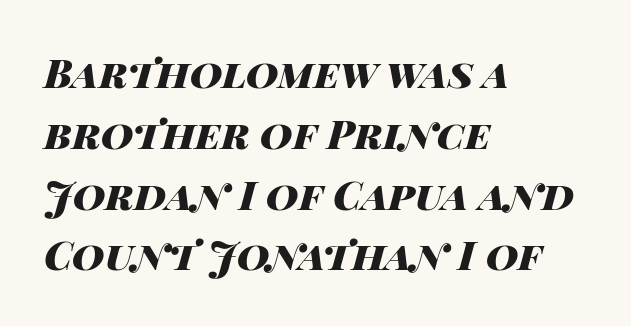
Q: Is the text bold? A: Yes.
Q: Is the text italic (slanted)? A: Yes, it leans right by about 14 degrees.
Q: Is the text underlined? A: No.
Q: How is the paragraph aligned? A: Left-aligned.
Q: Is the spacing between letters normal or unusually wide? A: Normal.
Q: Is the spacing between lines tight, normal or loose? A: Normal.
Q: Width (condensed, normal, or wide)? A: Wide.
Q: Stroke contrast? A: High.
Q: x-height? A: Large.
Q: Monospaced? A: No.
